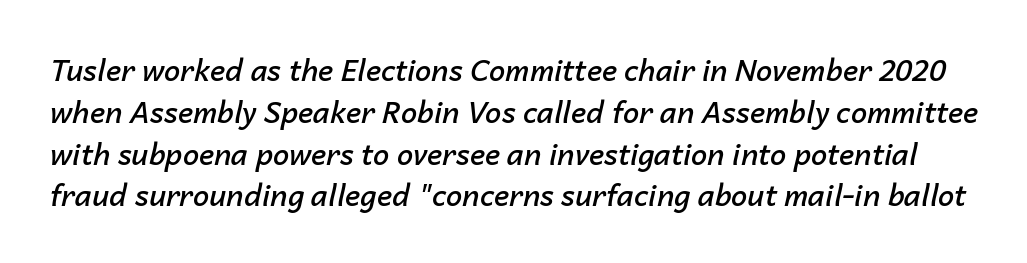
Q: Is the text bold? A: Semi-bold.
Q: Is the text italic (slanted)? A: Yes, it leans right by about 14 degrees.
Q: Is the text underlined? A: No.
Q: Is the spacing between letters normal or unusually wide? A: Normal.
Q: Is the spacing between lines tight, normal or loose? A: Normal.
Q: Width (condensed, normal, or wide)? A: Normal.
Q: Stroke contrast? A: Low.
Q: x-height? A: Medium.
Q: Monospaced? A: No.
